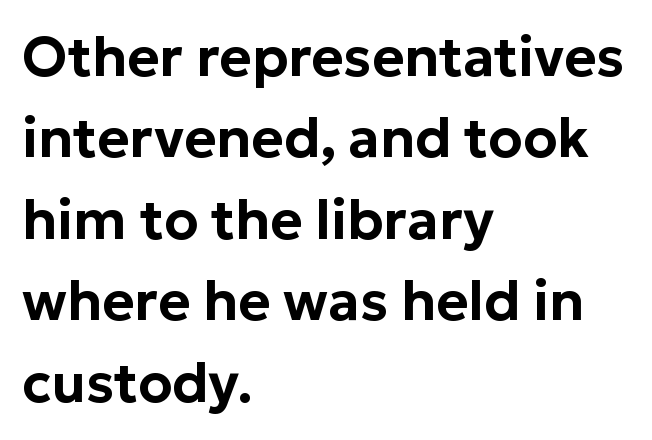
The specimen reads as upright at a glance. Note the varied advance widths — an 'i' is clearly narrower than an 'm'. All the whitespace from short lines collects on the right. The passage shown is not underscored anywhere. Nothing sits at the stroke ends, so this counts as sans-serif.
